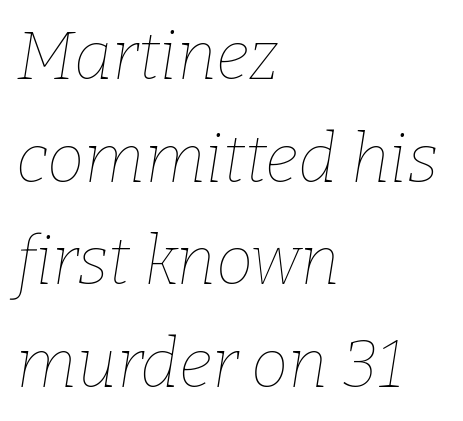
Q: Is the text bold? A: No.
Q: Is the text italic (slanted)? A: Yes, it leans right by about 9 degrees.
Q: Is the text underlined? A: No.
Q: How is the paragraph aligned? A: Left-aligned.
Q: Is the spacing between letters normal or unusually wide? A: Normal.
Q: Is the spacing between lines tight, normal or loose? A: Normal.
Q: Width (condensed, normal, or wide)? A: Normal.
Q: Stroke contrast? A: Low.
Q: x-height? A: Medium.
Q: Monospaced? A: No.
